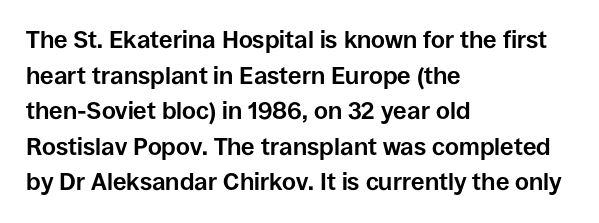
Its strokes are broad and dark, the hallmark of bold type. Short and long lines alike share a common starting point at left. Reading down the column, the eye jumps a familiar distance to each next line. Bare-footed words on every line.
